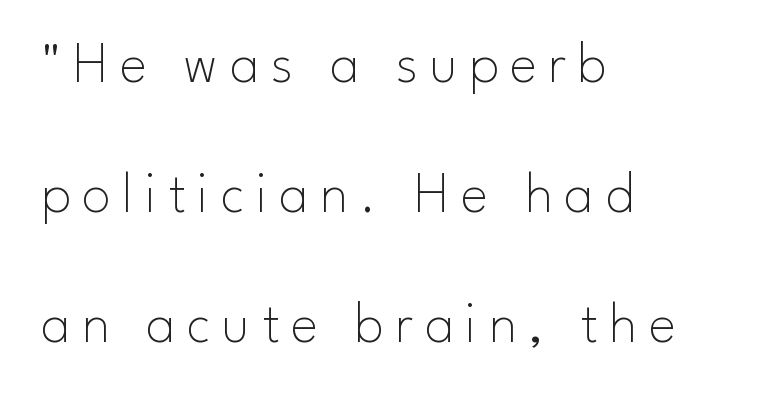
Q: Is the text bold? A: No.
Q: Is the text italic (slanted)? A: No, it is upright.
Q: Is the typeface a serif or a sans-serif typeface? A: Sans-serif.
Q: Is the text underlined? A: No.
Q: How is the paragraph aligned? A: Left-aligned.
Q: Is the spacing between letters normal or unusually wide? A: Unusually wide.
Q: Is the spacing between lines tight, normal or loose? A: Loose.
Q: Width (condensed, normal, or wide)? A: Normal.
Q: Stroke contrast? A: Low.
Q: x-height? A: Small.
Q: Monospaced? A: No.
